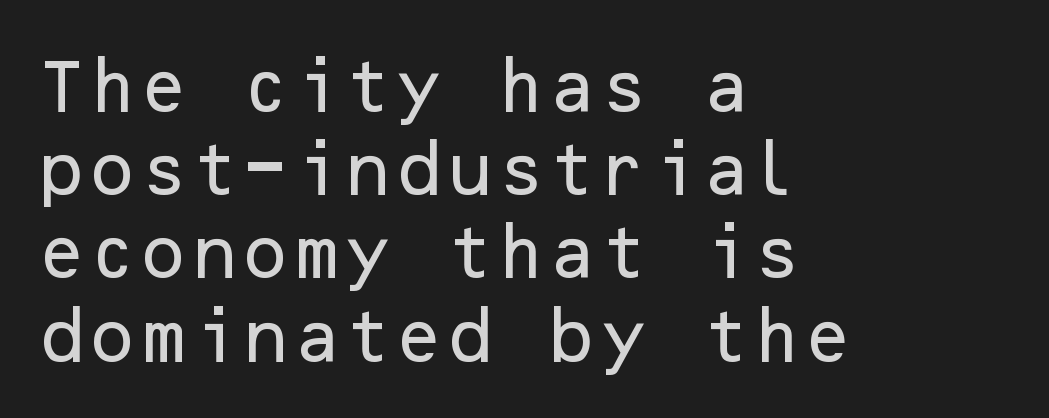
{"serif": "no", "italic": "no", "width": "normal", "stroke_contrast": "low", "x_height": "medium", "underline": "no", "align": "left", "line_spacing": "normal", "line_spacing_ratio": 1.41, "letter_spacing": "normal", "letter_spacing_em": 0.0, "glyph_px": 59}
